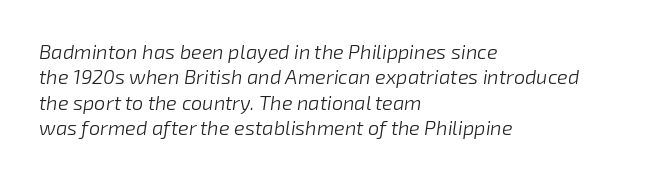
{"italic": "yes", "lean": "right", "slant_degrees": 8, "bold": "no", "underline": "no", "align": "left", "line_spacing": "normal", "line_spacing_ratio": 1.27, "letter_spacing": "normal", "letter_spacing_em": 0.0, "glyph_px": 20}
